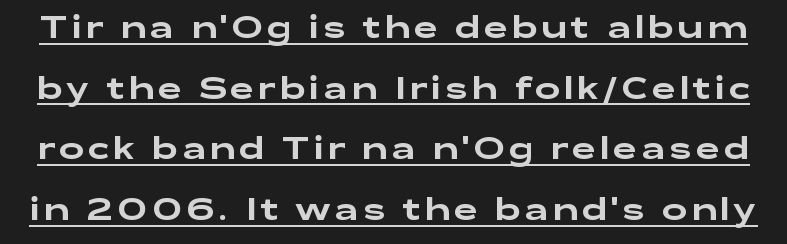
Character widths vary here, with narrow letters taking less room than wide ones. The type sits square on the baseline with zero lean. Like a heading marked for emphasis, these lines bear an underscore. Nope, no serifs anywhere on these letters. In terms of leading, this rendering errs on the spacious side.
